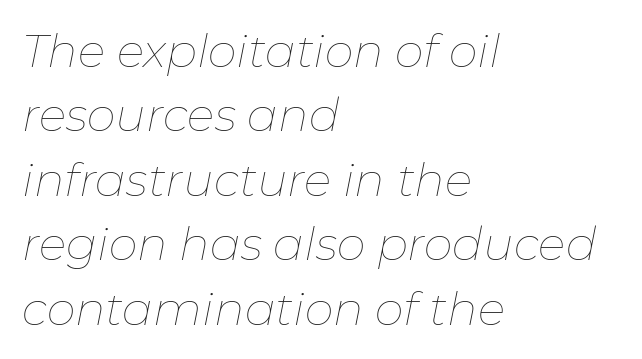
{"italic": "yes", "lean": "right", "slant_degrees": 11, "bold": "no", "weight": "thin", "width": "normal", "stroke_contrast": "low", "x_height": "medium", "monospaced": "no", "underline": "no", "align": "left", "line_spacing": "normal", "line_spacing_ratio": 1.4, "letter_spacing": "normal", "letter_spacing_em": 0.0, "glyph_px": 46}
